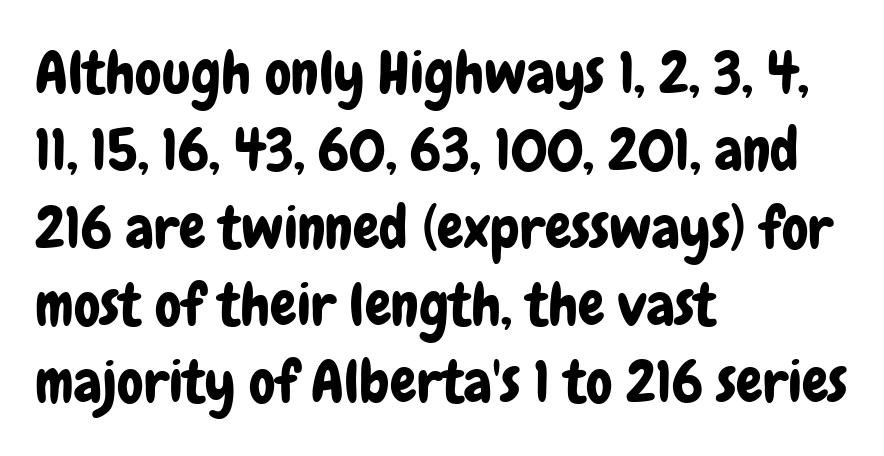
{"serif": "no", "italic": "no", "width": "condensed", "stroke_contrast": "low", "x_height": "medium", "monospaced": "no", "underline": "no", "align": "left", "line_spacing": "normal", "line_spacing_ratio": 1.31, "letter_spacing": "normal", "letter_spacing_em": 0.0, "glyph_px": 59}
